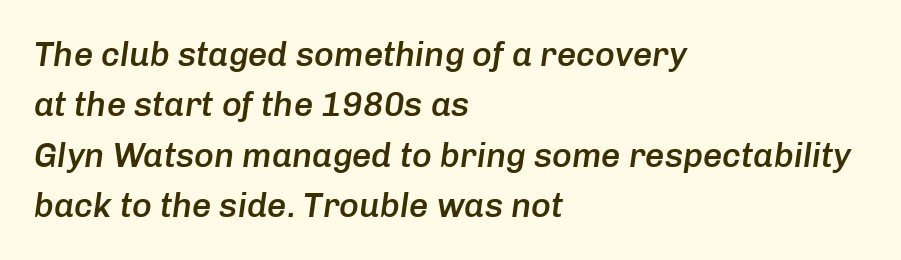
The image shows 34 px semibold type, italic (leaning right); set left-aligned, normal line spacing (1.48x), normal letter spacing, not underlined; low stroke contrast and a medium x-height.
